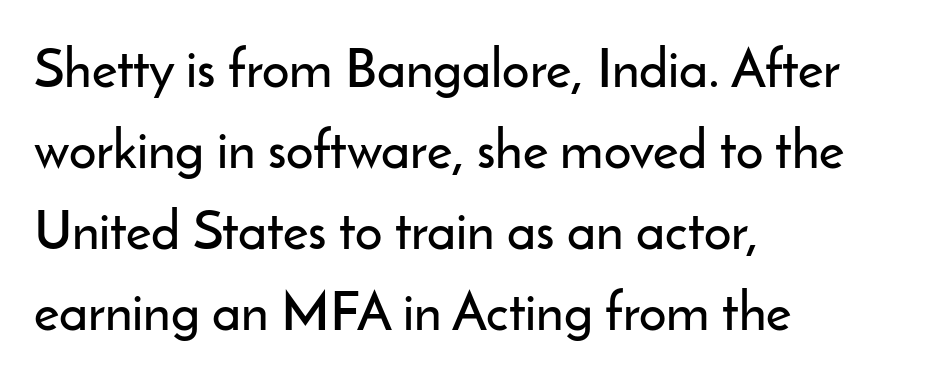
The image shows 54 px sans-serif type, upright; set left-aligned, normal line spacing (1.5x), normal letter spacing, not underlined; low stroke contrast and a small x-height.
